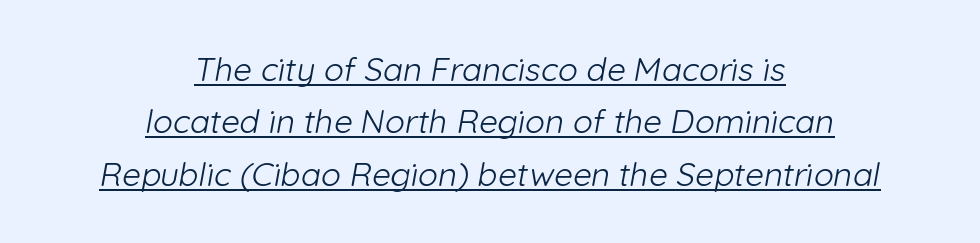
The image shows 33 px light sans-serif type; set centered, normal line spacing (1.59x), normal letter spacing, underlined; low stroke contrast and a medium x-height.
